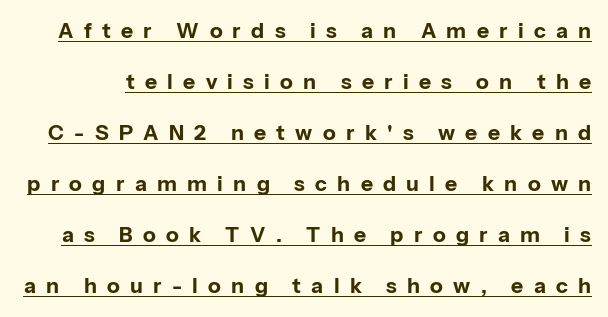
{"italic": "no", "bold": "yes", "underline": "yes", "line_spacing": "loose", "line_spacing_ratio": 2.43, "letter_spacing": "wide", "letter_spacing_em": 0.49, "glyph_px": 21}
